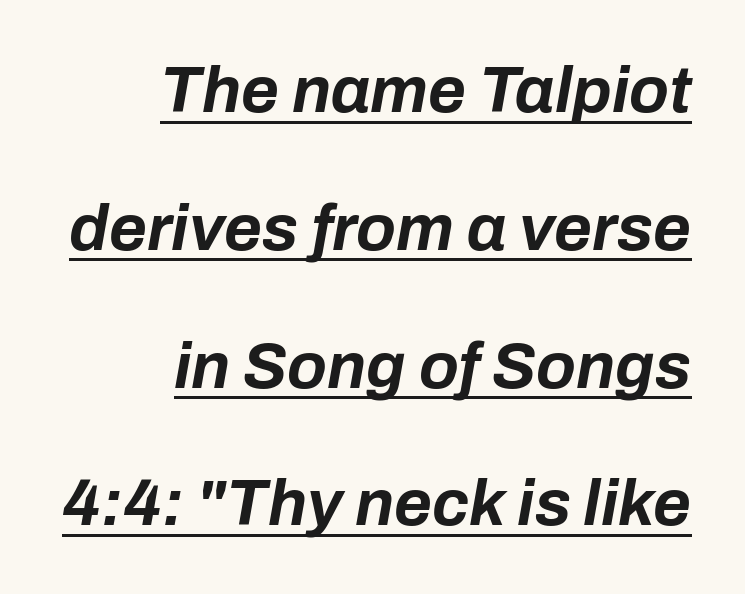
These lines are rendered in a variable-pitch font. Slanted lettering throughout. The font is running at its bold setting. The text block is weighted toward the right margin, trailing off unevenly leftward.
